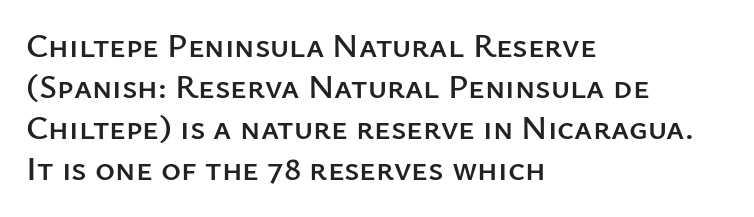
{"serif": "no", "italic": "no", "width": "normal", "stroke_contrast": "low", "x_height": "medium", "monospaced": "no", "underline": "no", "align": "left", "line_spacing_ratio": 1.21, "letter_spacing": "normal", "letter_spacing_em": 0.0, "glyph_px": 34}
